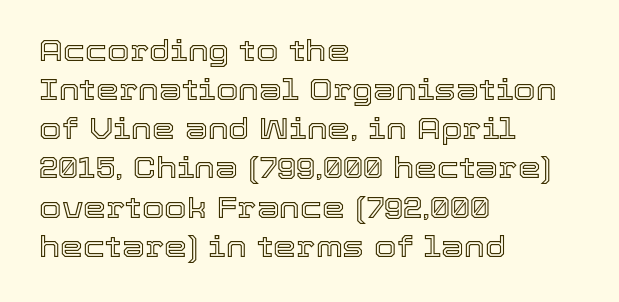
Q: Is the text italic (slanted)? A: No, it is upright.
Q: Is the text underlined? A: No.
Q: How is the paragraph aligned? A: Left-aligned.
Q: Is the spacing between letters normal or unusually wide? A: Normal.
Q: Is the spacing between lines tight, normal or loose? A: Normal.
Q: Width (condensed, normal, or wide)? A: Normal.
Q: x-height? A: Medium.
Q: Monospaced? A: No.
